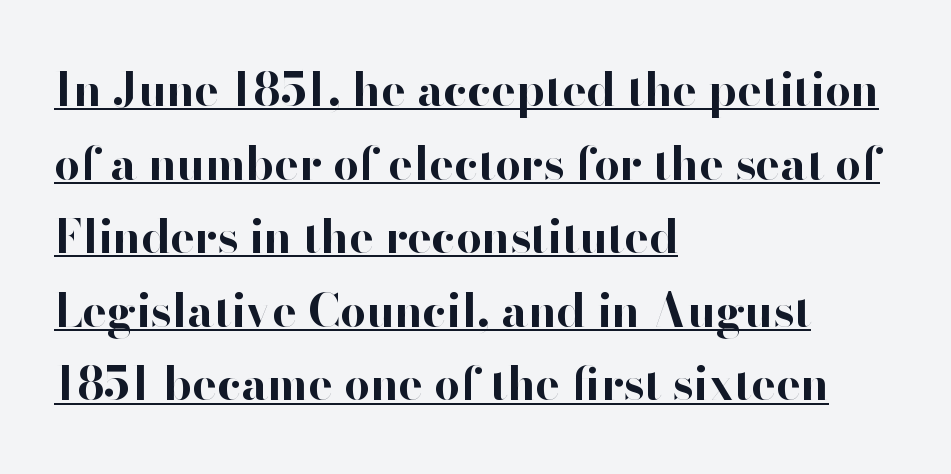
Q: Is the text bold? A: Yes.
Q: Is the text italic (slanted)? A: No, it is upright.
Q: Is the typeface a serif or a sans-serif typeface? A: Sans-serif.
Q: Is the text underlined? A: Yes.
Q: How is the paragraph aligned? A: Left-aligned.
Q: Is the spacing between letters normal or unusually wide? A: Normal.
Q: Is the spacing between lines tight, normal or loose? A: Normal.
Q: Width (condensed, normal, or wide)? A: Normal.
Q: Stroke contrast? A: High.
Q: x-height? A: Small.
Q: Monospaced? A: No.
